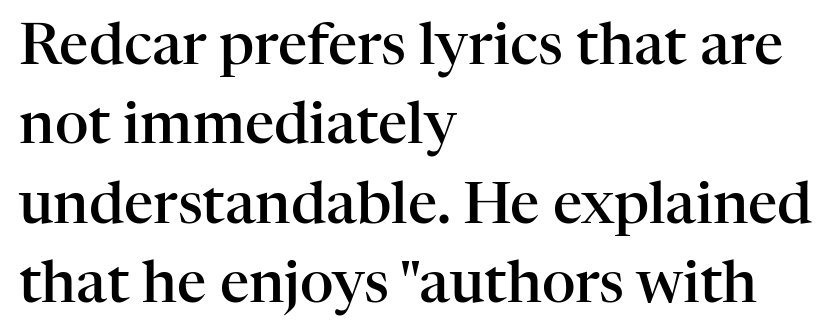
A semibold gives these letters moderate extra thickness, short of bold. This sample has the flowing, uneven cadence of proportional lettering. The tracking reads as untouched default to a designer's eye. Reading down the column, the eye jumps a familiar distance to each next line. Does the copy run flush right? No — it runs flush left.
